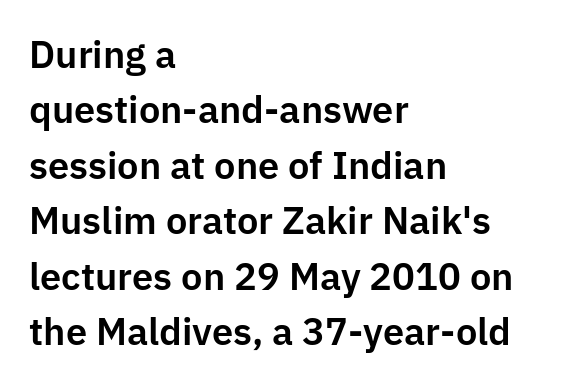
The space between consecutive lines is moderate. Classification — sans serif. The area under the type is left untouched. Compared with typical body copy, the letter spacing here is the same.
